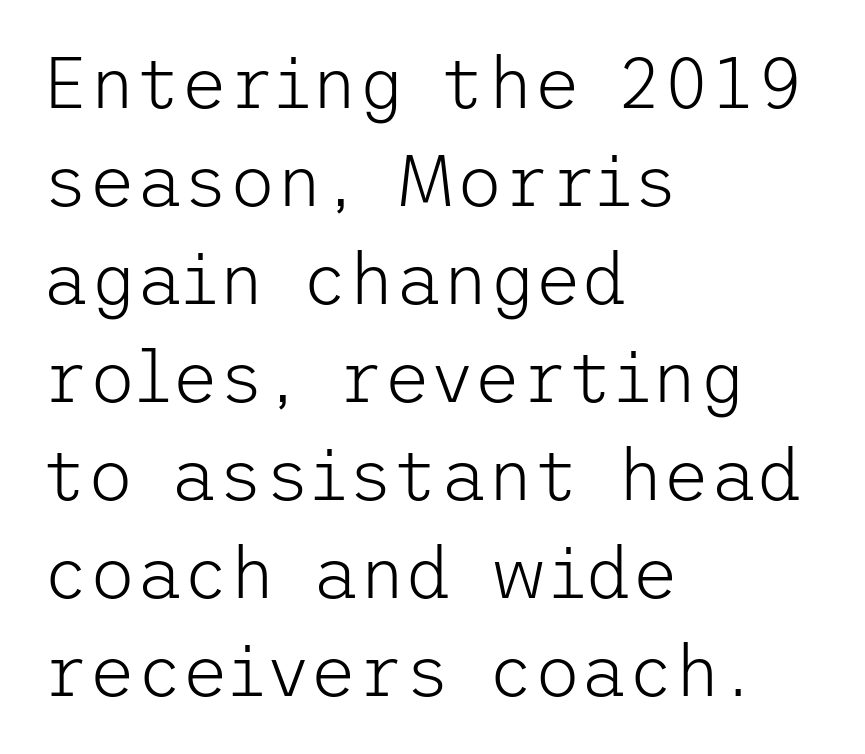
{"serif": "no", "italic": "no", "bold": "no", "weight": "light", "width": "normal", "stroke_contrast": "low", "x_height": "medium", "underline": "no", "align": "left", "line_spacing": "normal", "line_spacing_ratio": 1.36, "letter_spacing": "normal", "letter_spacing_em": 0.0, "glyph_px": 72}
